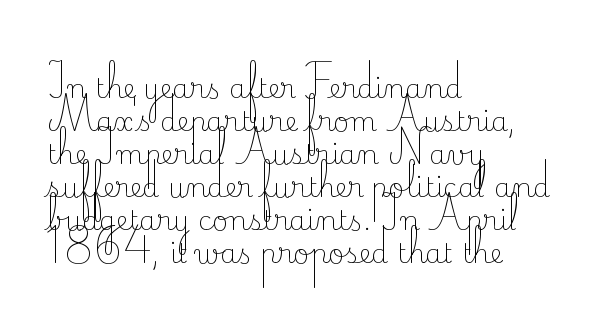
The image shows 27 px text type, upright; set left-aligned, line spacing 1.22x, normal letter spacing, not underlined.
